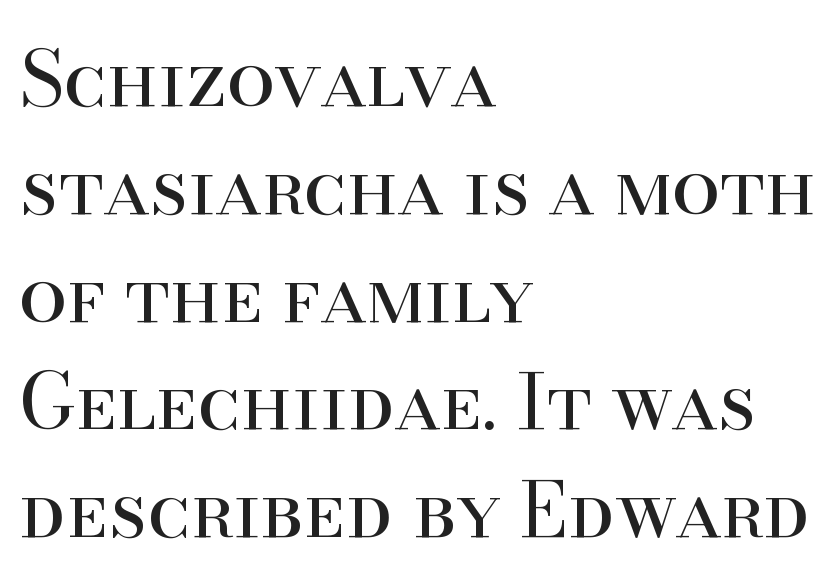
Italic? Not at all — the glyphs are vertical. Little horizontal feet cap the strokes, marking this as serif type. Weight: in the light-to-regular range. This block has exactly the height ordinary leading produces.
